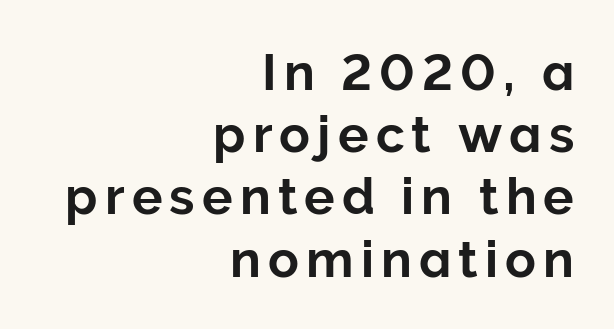
The image shows 51 px sans-serif type, upright; set right-aligned, line spacing 1.22x, not underlined; low stroke contrast and a medium x-height.
